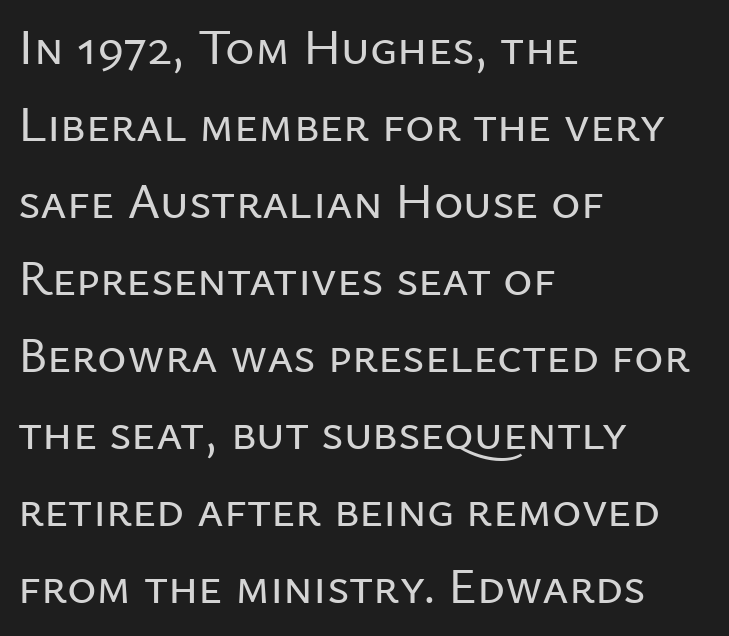
Q: Is the text italic (slanted)? A: No, it is upright.
Q: Is the typeface a serif or a sans-serif typeface? A: Sans-serif.
Q: Is the text underlined? A: No.
Q: How is the paragraph aligned? A: Left-aligned.
Q: Is the spacing between letters normal or unusually wide? A: Normal.
Q: Is the spacing between lines tight, normal or loose? A: Normal.
Q: Width (condensed, normal, or wide)? A: Normal.
Q: Stroke contrast? A: Low.
Q: x-height? A: Medium.
Q: Monospaced? A: No.
